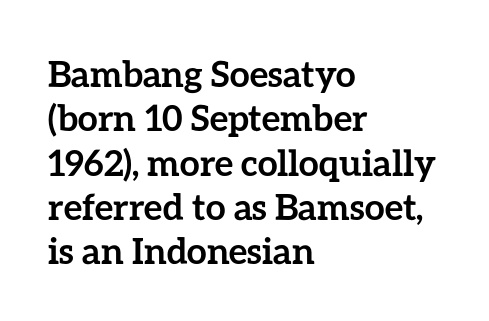
The gaps between neighbouring characters are ordinary and unremarkable. The rag falls on the right side of this text block. Note the varied advance widths — an 'i' is clearly narrower than an 'm'. The passage shown is not underscored anywhere.
